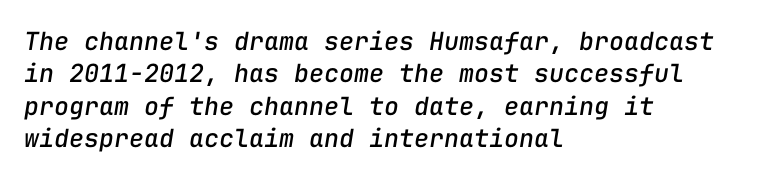
The space beneath each line is pristine and unruled. These lines sit exactly where default settings would place them. Here the glyphs are tracked normally, forming tight word shapes. This is oblique type, the kind used for emphasis or titles. The setting favours the left margin, as ordinary paragraphs usually do.
